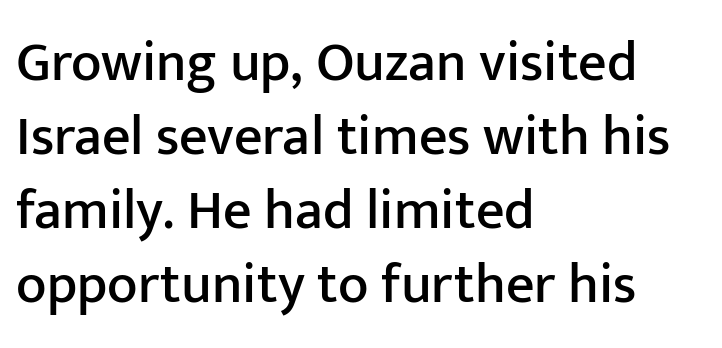
Q: Is the text italic (slanted)? A: No, it is upright.
Q: Is the typeface a serif or a sans-serif typeface? A: Sans-serif.
Q: Is the text underlined? A: No.
Q: How is the paragraph aligned? A: Left-aligned.
Q: Is the spacing between letters normal or unusually wide? A: Normal.
Q: Is the spacing between lines tight, normal or loose? A: Normal.
Q: Width (condensed, normal, or wide)? A: Normal.
Q: Stroke contrast? A: Low.
Q: x-height? A: Medium.
Q: Monospaced? A: No.
